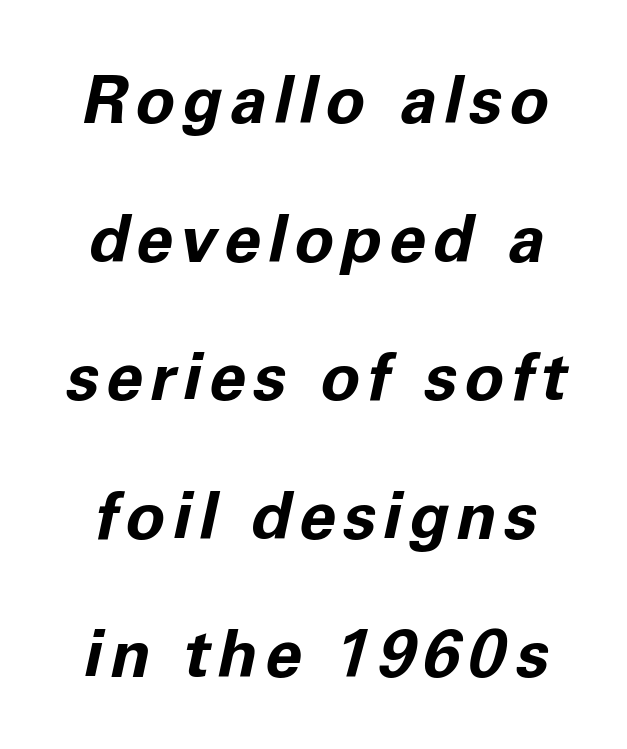
Check under the words: just untouched page. When letters slant like this, we call the style italic. Note the varied advance widths — an 'i' is clearly narrower than an 'm'. These lines stand farther apart than default settings would place them. The characters look thick and weighty, a clear bold.
